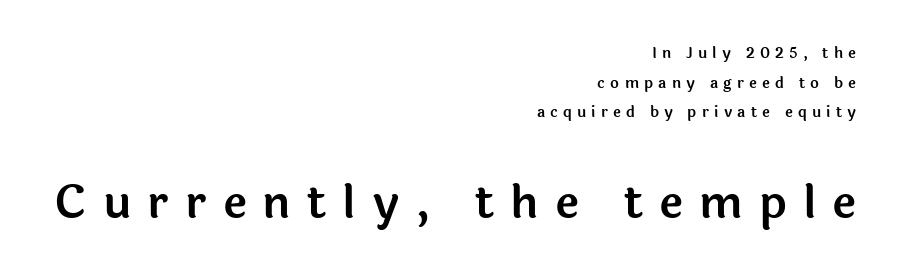
The setting favours the right margin, as signatures and pull-quotes sometimes do. Substantial extra tracking has been applied to these lines. Does the lettering tilt? It doesn't — this is upright. Each letter keeps its own natural width here, so spacing adapts to shape. Are there feet on the stems? There aren't — it's a sans. The foot of each line stays bare and open.
